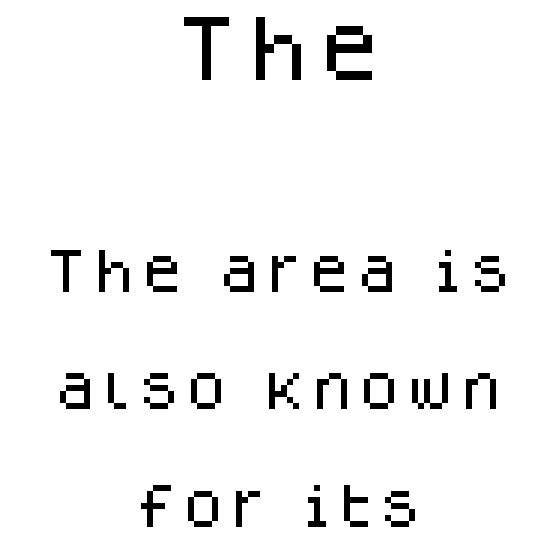
{"serif": "no", "italic": "no", "width": "normal", "stroke_contrast": "low", "x_height": "large", "monospaced": "no", "underline": "no", "align": "center", "line_spacing": "loose", "line_spacing_ratio": 2.44, "larger_block": "first", "size_ratio": 1.5, "glyph_px": 72}
